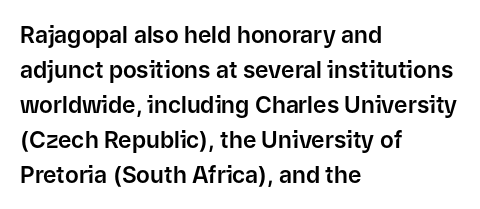
Left-aligned paragraph, ragged on the right. This sample uses an upright cut, with every glyph sitting square on the baseline. Only glyphs here, with clear space below each row. In terms of letterspacing, this is plain default setting. The line-height multiplier appears to be the usual default.
